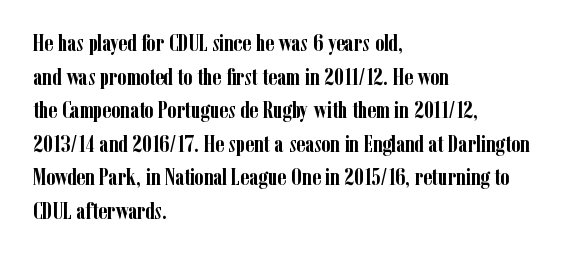
The image shows 23 px bold type, upright; set left-aligned, normal line spacing (1.46x), normal letter spacing, not underlined.
